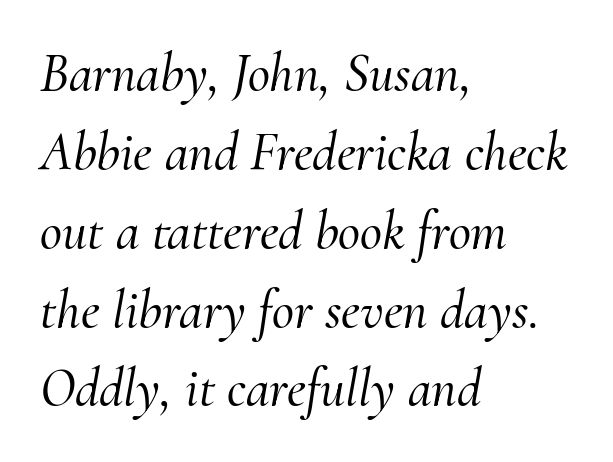
{"serif": "yes", "italic": "yes", "lean": "right", "slant_degrees": 10, "width": "normal", "stroke_contrast": "medium", "x_height": "small", "monospaced": "no", "underline": "no", "align": "left", "line_spacing": "normal", "line_spacing_ratio": 1.46, "letter_spacing": "normal", "letter_spacing_em": 0.0, "glyph_px": 54}
